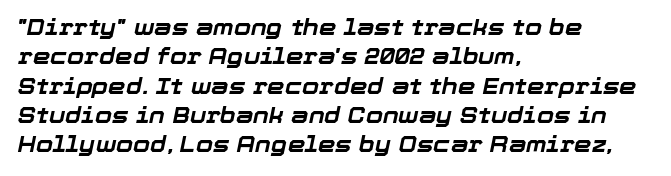
{"italic": "yes", "lean": "right", "slant_degrees": 12, "bold": "yes", "underline": "no", "align": "left", "line_spacing": "normal", "line_spacing_ratio": 1.33, "letter_spacing": "normal", "letter_spacing_em": 0.0, "glyph_px": 22}
